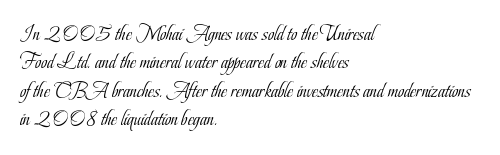
{"bold": "no", "underline": "no", "align": "left", "line_spacing": "normal", "line_spacing_ratio": 1.35, "letter_spacing": "normal", "letter_spacing_em": 0.0, "glyph_px": 21}
